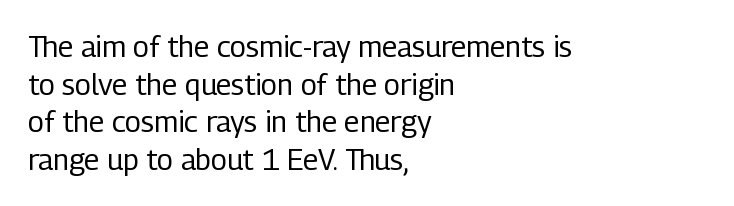
The tracking reads as untouched default to a designer's eye. Stems and bowls with no extra thickness — not bold. Think of a printed novel: that variable character pitch is what you see here. Rendered with straight, roman letterforms.
